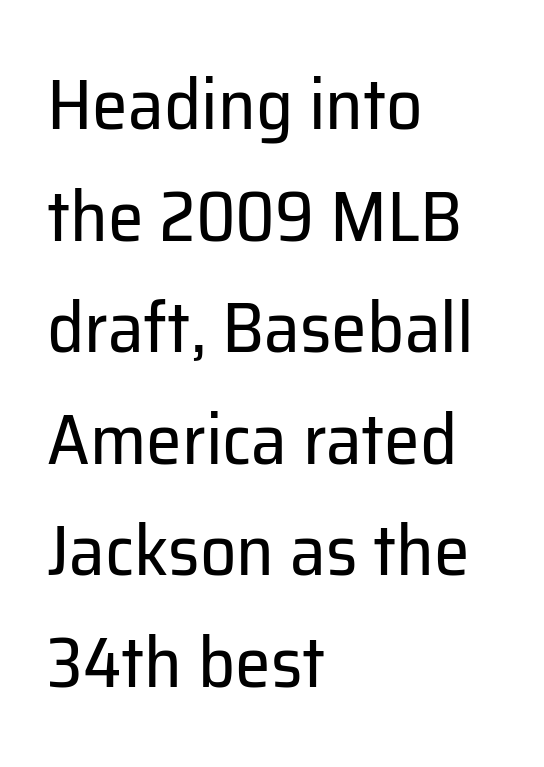
The letters advance in unequal steps, a hallmark of proportional type. A typesetter would mark this as roman, not italic. Whoever set this chose a conventional vertical rhythm. The letterforms sit shoulder to shoulder at normal distance. Check where the strokes stop: nothing finishes them off — pure sans.
